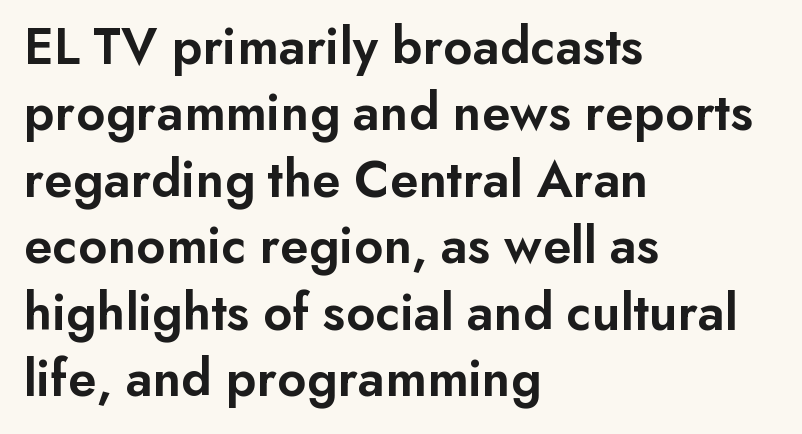
I'd call this a sans setting — the letters go barefoot. The paragraph shown leans on its left margin. A somewhat darkened texture: the type is semibold rather than bold. The glyphs are unaccompanied by any horizontal stroke below them. No extra tracking has been applied to these lines. Each letter keeps its own natural width here, so spacing adapts to shape.
